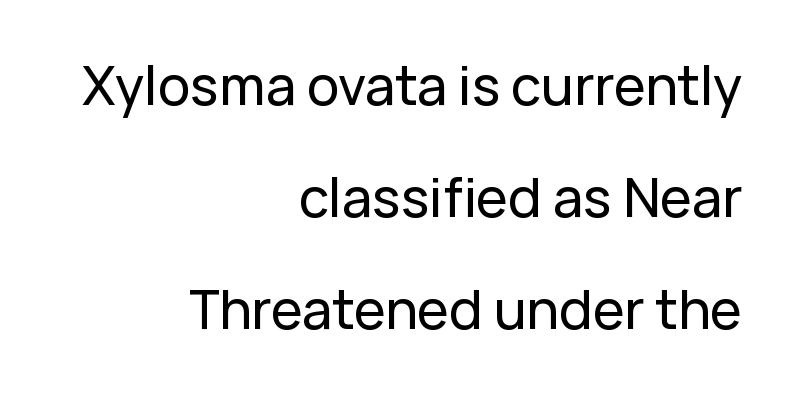
The image shows 54 px sans-serif type, upright; set right-aligned, loose line spacing (2.07x), normal letter spacing, not underlined; low stroke contrast and a medium x-height.
